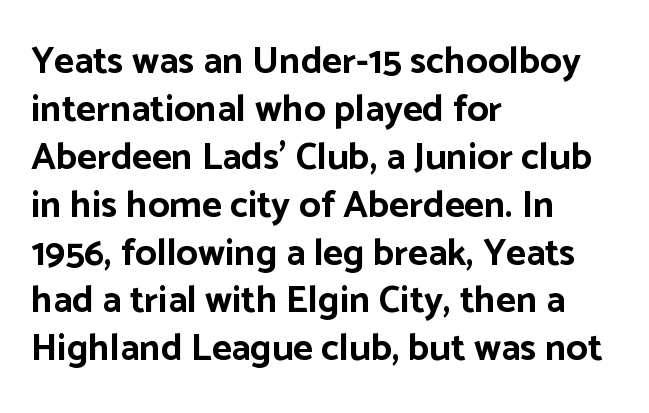
The space beneath each line is pristine and unruled. The passage shown is emphatically bold. Nope, not italic — everything's standing straight. The passage shown has conventional tracking throughout.
